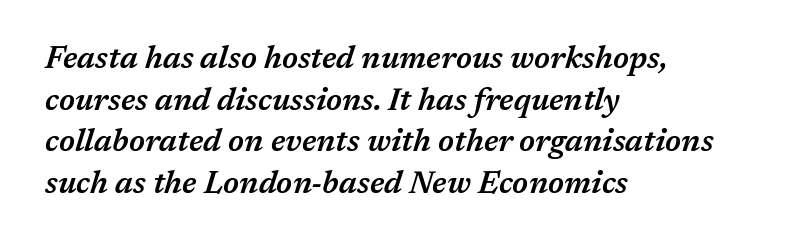
Honestly, there is no underline to notice here at all. Note the varied advance widths — an 'i' is clearly narrower than an 'm'. The rows are spaced the way most documents space them. Notice how the stems are inclined rather than vertical — that's the hallmark of italics.
